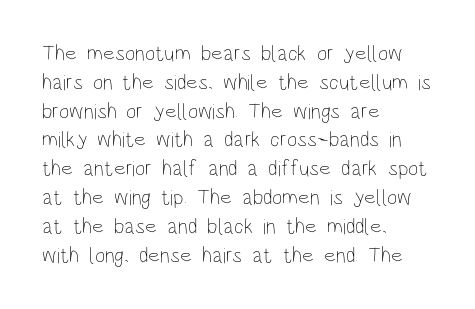
Q: Is the text bold? A: No.
Q: Is the text italic (slanted)? A: No, it is upright.
Q: Is the text underlined? A: No.
Q: How is the paragraph aligned? A: Left-aligned.
Q: Is the spacing between letters normal or unusually wide? A: Normal.
Q: Is the spacing between lines tight, normal or loose? A: Normal.
